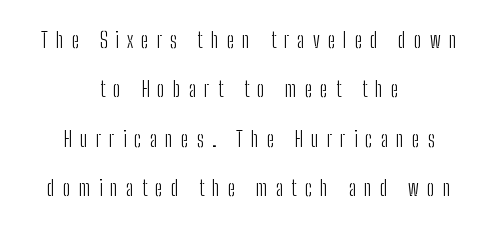
The rendering positions every line midway between the sides. Stems and bowls with no extra thickness — not bold. Notice how the stems are strictly vertical — no italics here. Look at the tracking — it's clearly loosened, letters drifting apart. Line spacing here is loose.
